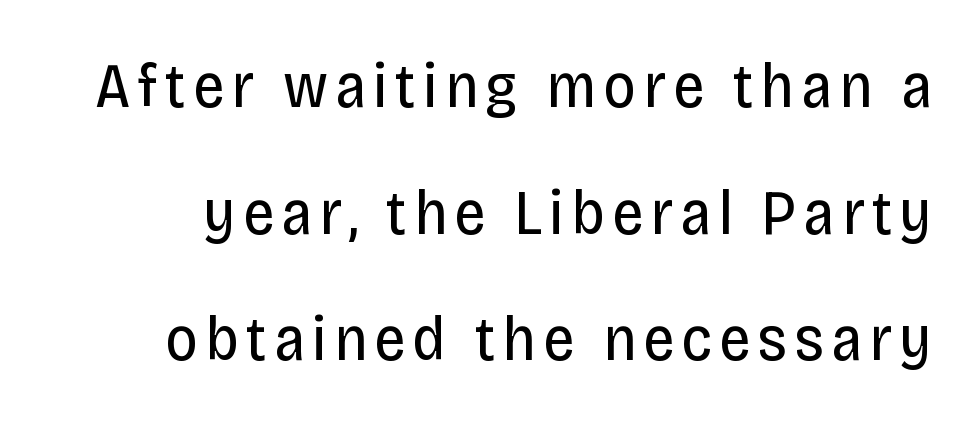
{"serif": "no", "italic": "no", "bold": "no", "weight": "regular", "width": "condensed", "stroke_contrast": "low", "x_height": "large", "monospaced": "no", "underline": "no", "line_spacing": "loose", "line_spacing_ratio": 1.98, "glyph_px": 64}
